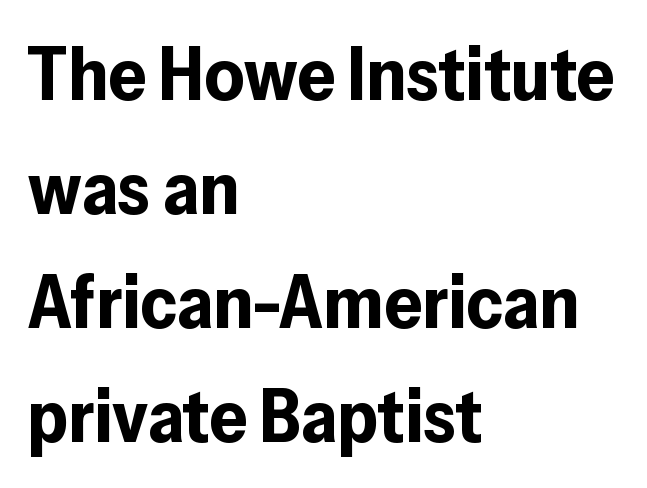
The rendering anchors every line to the left-hand side. Posture: upright roman. Are there feet on the stems? There aren't — it's a sans. As a designer I'd log this as weight 700, bold. Letter spacing: default.
